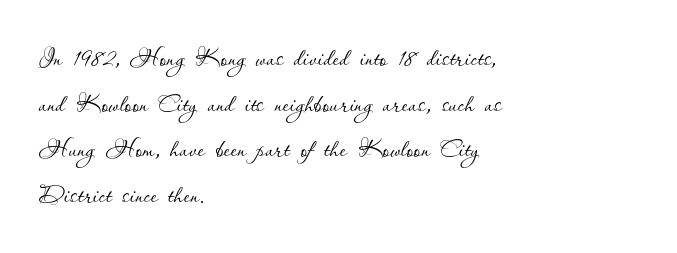
The image shows 34 px thin type; set left-aligned, normal line spacing (1.34x), normal letter spacing, not underlined; low stroke contrast and a small x-height.
